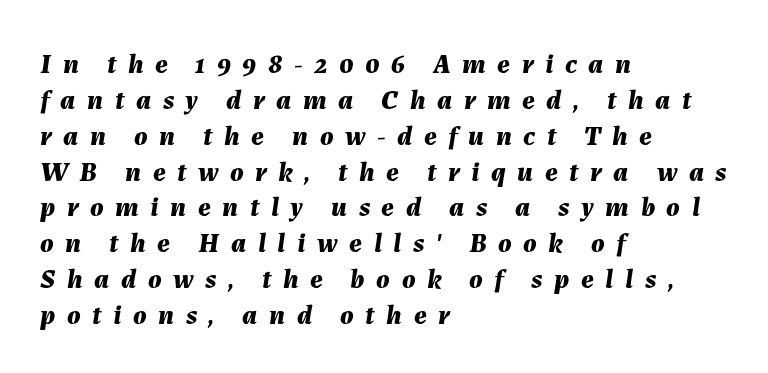
The image shows 28 px bold type, italic (leaning right); set left-aligned, normal line spacing (1.28x), unusually wide letter spacing (+0.41 em), not underlined; medium stroke contrast and a medium x-height.
